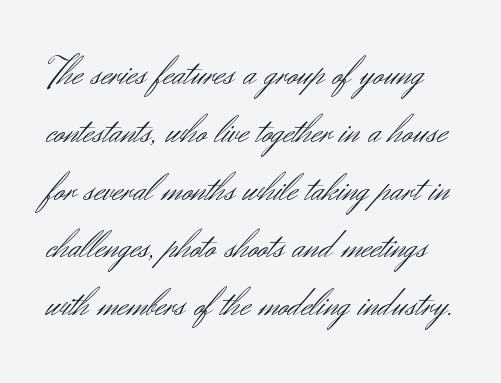
Each letter keeps its own natural width here, so spacing adapts to shape. In terms of letterspacing, this is plain default setting. Vertically, the passage feels balanced, rows spaced as you'd expect.
